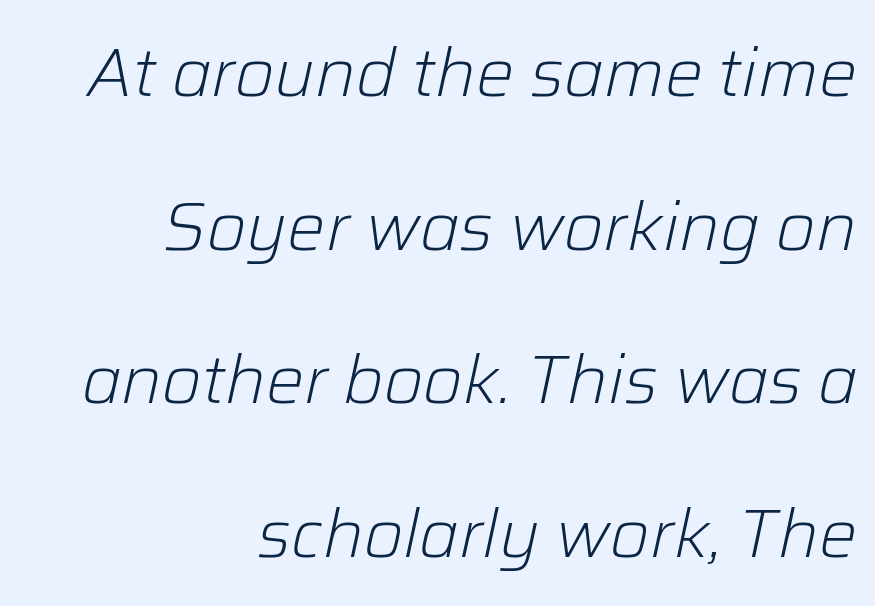
{"italic": "yes", "lean": "right", "slant_degrees": 12, "bold": "no", "weight": "light", "width": "normal", "stroke_contrast": "low", "x_height": "medium", "monospaced": "no", "underline": "no", "align": "right", "line_spacing": "loose", "line_spacing_ratio": 2.26, "letter_spacing": "normal", "letter_spacing_em": 0.0, "glyph_px": 68}
